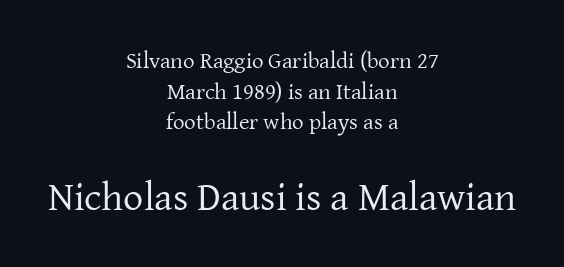
{"serif": "yes", "italic": "no", "bold": "no", "weight": "regular", "width": "normal", "stroke_contrast": "low", "x_height": "medium", "monospaced": "no", "underline": "no", "align": "center", "line_spacing": "normal", "line_spacing_ratio": 1.33, "letter_spacing": "normal", "letter_spacing_em": 0.0, "larger_block": "second", "size_ratio": 1.74, "glyph_px": 40}
